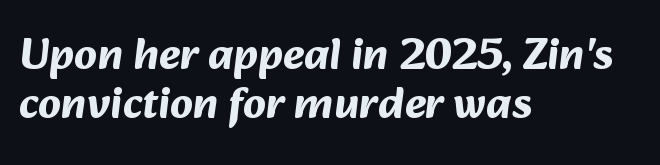
Horizontally, the lines are justified to the leading edge only. The specimen omits any rule beneath the text block's lines. Letterform terminals end flat and unadorned throughout the passage. You could not count columns in this text — the font is proportionally spaced. Between one letter and the next there's only the usual sliver of space.
